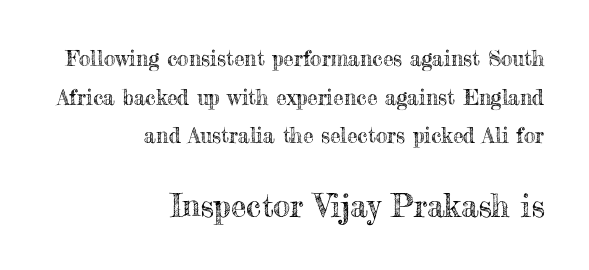
{"italic": "no", "width": "normal", "x_height": "small", "monospaced": "no", "underline": "no", "align": "right", "line_spacing_ratio": 1.84, "letter_spacing": "normal", "letter_spacing_em": 0.0, "larger_block": "second", "size_ratio": 1.48, "glyph_px": 31}
